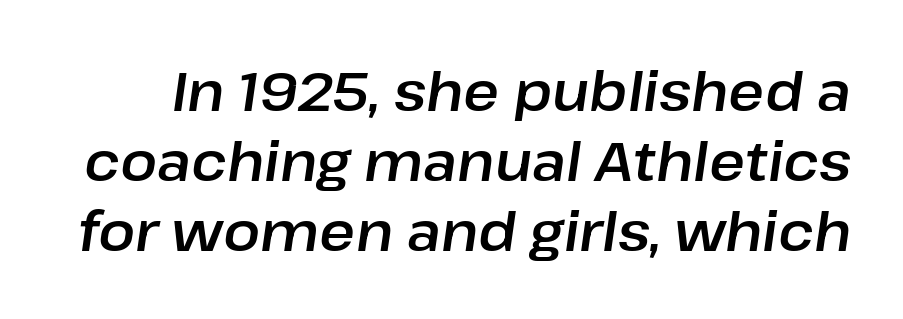
The axis of the letterforms is tilted away from vertical. The letters sit at their default tracking, neither squeezed nor spread. Each new line begins a customary step beneath the previous one. Here the designer chose a conventional face with non-uniform glyph widths. The zone under the glyphs is completely vacant.
